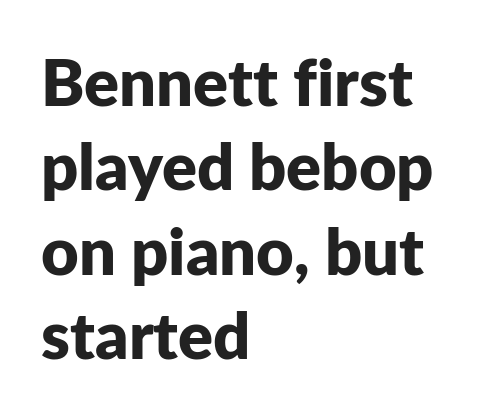
{"serif": "no", "italic": "no", "bold": "yes", "weight": "bold", "width": "normal", "stroke_contrast": "low", "x_height": "medium", "monospaced": "no", "underline": "no", "align": "left", "line_spacing": "normal", "line_spacing_ratio": 1.3, "letter_spacing": "normal", "letter_spacing_em": 0.0, "glyph_px": 65}
